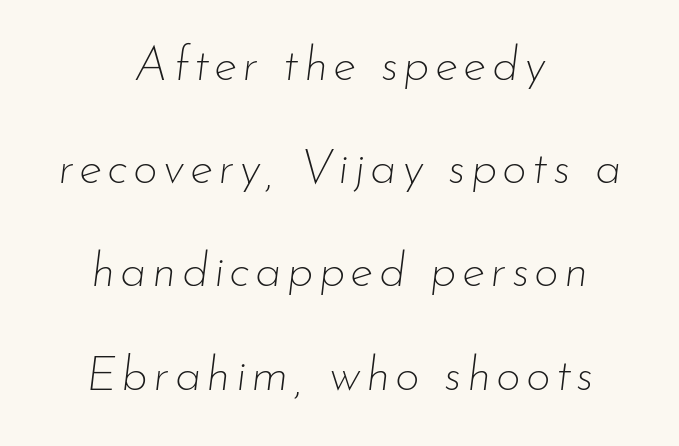
The compositor balanced each line on the midline. Plain, unruled lines of type. Stroke mass is kept to a normal reading level or below. These lines were composed using italics. Looks like regular typesetting: each glyph gets only the width it needs.
